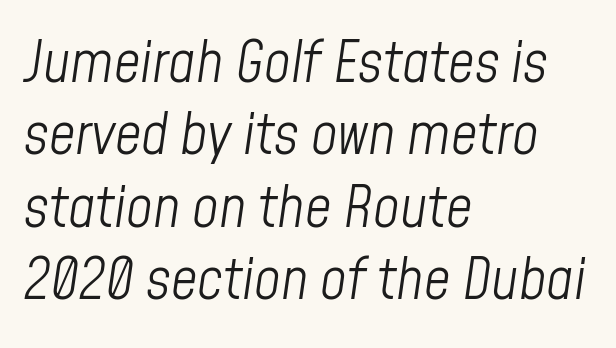
The letterforms sit shoulder to shoulder at normal distance. Beneath every word, the page is bare. Summary of weight: not heavy and not bold. The passage shown is typed in a proportional face where columns would drift. The setting favours the left margin, as ordinary paragraphs usually do.
